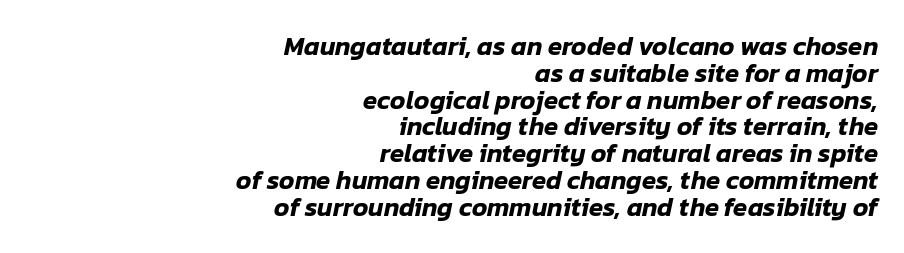
The image shows 26 px text type, italic (leaning right); set right-aligned, tight line spacing (1.03x), normal letter spacing, not underlined.
